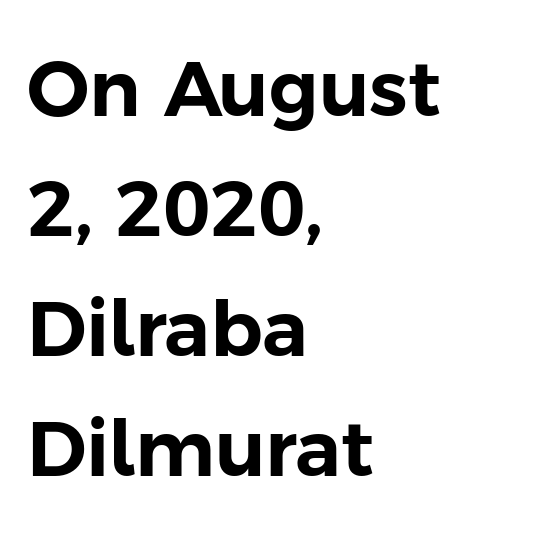
{"serif": "no", "italic": "no", "width": "normal", "stroke_contrast": "low", "x_height": "medium", "monospaced": "no", "underline": "no", "align": "left", "line_spacing": "normal", "line_spacing_ratio": 1.56, "letter_spacing": "normal", "letter_spacing_em": 0.0, "glyph_px": 77}
